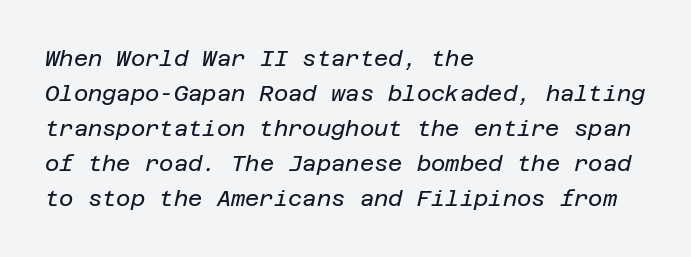
{"italic": "yes", "lean": "right", "slant_degrees": 12, "bold": "no", "underline": "no", "align": "left", "line_spacing": "normal", "line_spacing_ratio": 1.59, "letter_spacing": "normal", "letter_spacing_em": 0.0, "glyph_px": 22}
